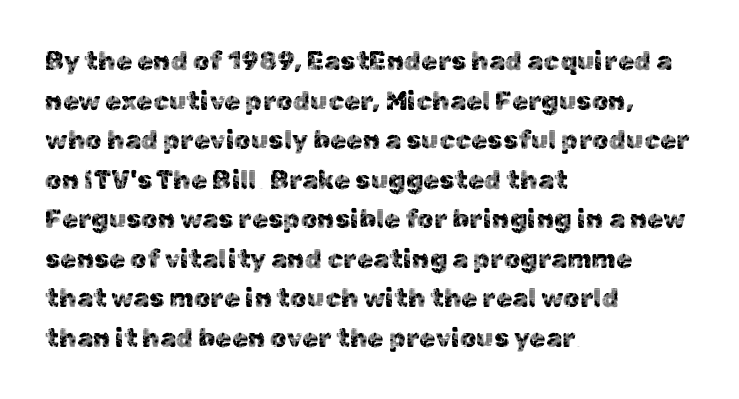
The image shows 26 px text type, upright; set left-aligned, normal line spacing (1.52x), normal letter spacing, not underlined.
